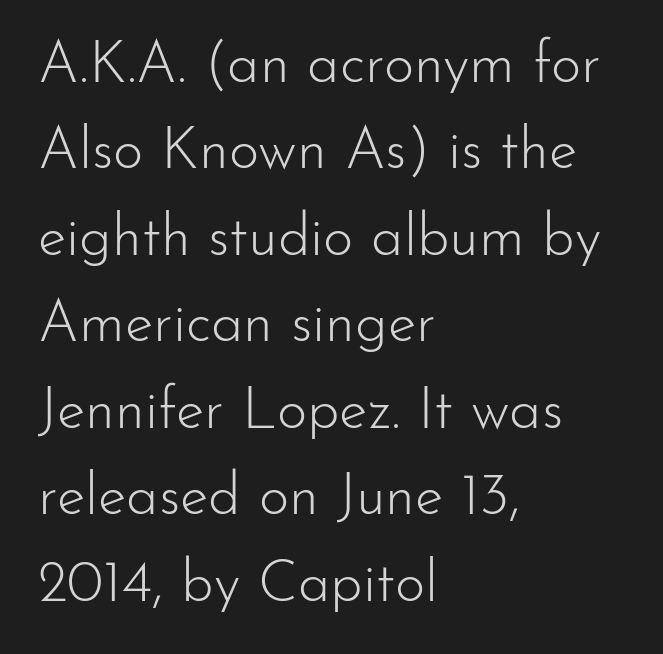
Q: Is the text bold? A: No.
Q: Is the text italic (slanted)? A: No, it is upright.
Q: Is the typeface a serif or a sans-serif typeface? A: Sans-serif.
Q: Is the text underlined? A: No.
Q: How is the paragraph aligned? A: Left-aligned.
Q: Is the spacing between letters normal or unusually wide? A: Normal.
Q: Is the spacing between lines tight, normal or loose? A: Normal.
Q: Width (condensed, normal, or wide)? A: Normal.
Q: Stroke contrast? A: Low.
Q: x-height? A: Small.
Q: Monospaced? A: No.
